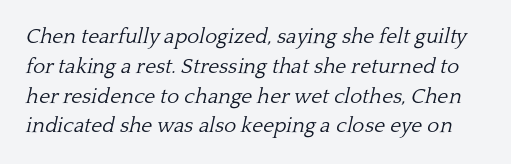
Compared with typical body copy, the letter spacing here is the same. The face used here has a pronounced slope to its letters. This sample keeps an unexceptional amount of space between lines. No extra ink here — the face is not bold.
